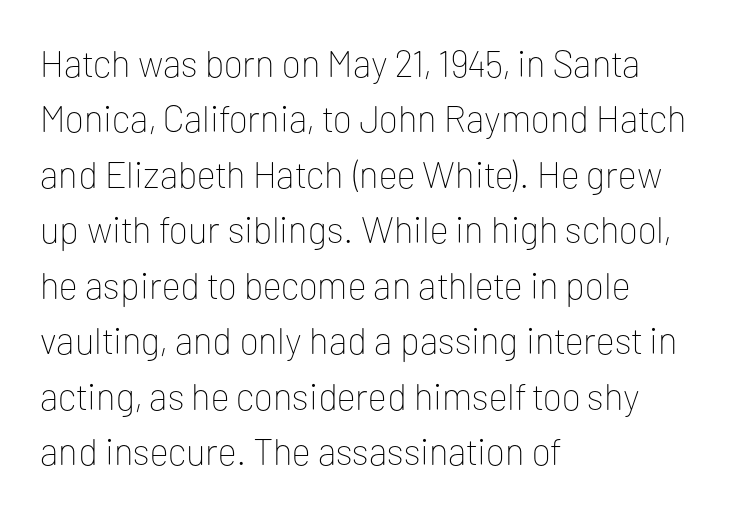
The image shows 37 px thin sans-serif type, upright; set left-aligned, normal line spacing (1.5x), normal letter spacing, not underlined; low stroke contrast and a medium x-height.
